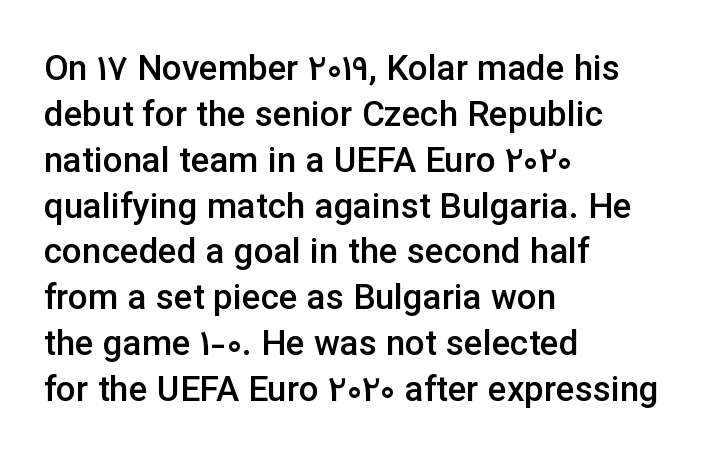
Q: Is the text bold? A: Semi-bold.
Q: Is the text italic (slanted)? A: No, it is upright.
Q: Is the typeface a serif or a sans-serif typeface? A: Sans-serif.
Q: Is the text underlined? A: No.
Q: How is the paragraph aligned? A: Left-aligned.
Q: Is the spacing between letters normal or unusually wide? A: Normal.
Q: Is the spacing between lines tight, normal or loose? A: Normal.
Q: Width (condensed, normal, or wide)? A: Normal.
Q: Stroke contrast? A: Low.
Q: x-height? A: Medium.
Q: Monospaced? A: No.
